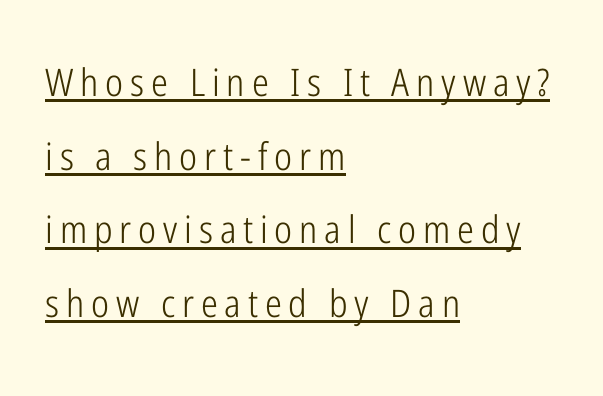
Q: Is the text bold? A: No.
Q: Is the text italic (slanted)? A: No, it is upright.
Q: Is the typeface a serif or a sans-serif typeface? A: Sans-serif.
Q: Is the text underlined? A: Yes.
Q: How is the paragraph aligned? A: Left-aligned.
Q: Is the spacing between lines tight, normal or loose? A: Loose.
Q: Width (condensed, normal, or wide)? A: Condensed.
Q: Stroke contrast? A: Low.
Q: x-height? A: Medium.
Q: Monospaced? A: No.
